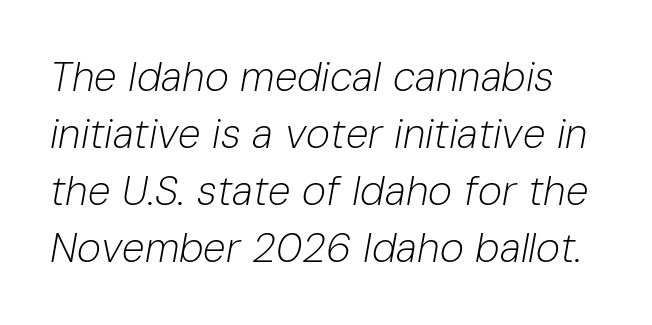
{"italic": "yes", "lean": "right", "slant_degrees": 10, "bold": "no", "weight": "light", "width": "normal", "stroke_contrast": "low", "x_height": "medium", "monospaced": "no", "underline": "no", "line_spacing": "normal", "line_spacing_ratio": 1.39, "letter_spacing": "normal", "letter_spacing_em": 0.0, "glyph_px": 41}
